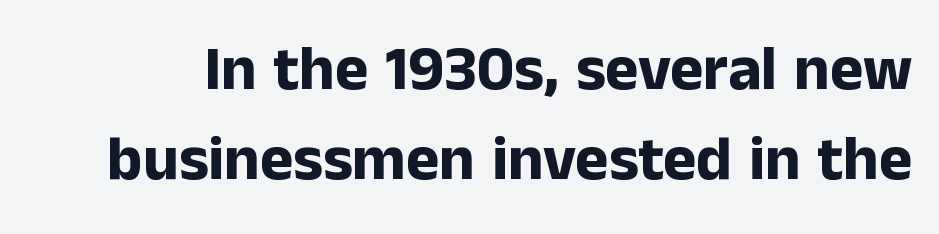
You can tell it's not italic because the verticals are truly vertical. Is there much room between lines? A standard amount, neither cramped nor airy. Note: no serifs on the glyphs. The rendering uses a bold face; every stroke is thick and dark.
